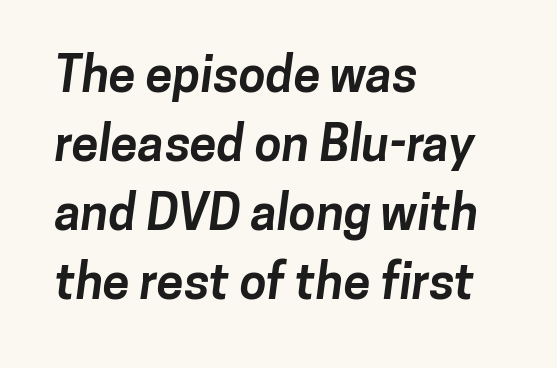
Q: Is the text bold? A: Yes.
Q: Is the typeface a serif or a sans-serif typeface? A: Sans-serif.
Q: Is the text underlined? A: No.
Q: How is the paragraph aligned? A: Left-aligned.
Q: Is the spacing between letters normal or unusually wide? A: Normal.
Q: Is the spacing between lines tight, normal or loose? A: Normal.
Q: Width (condensed, normal, or wide)? A: Normal.
Q: Stroke contrast? A: Low.
Q: x-height? A: Medium.
Q: Monospaced? A: No.
